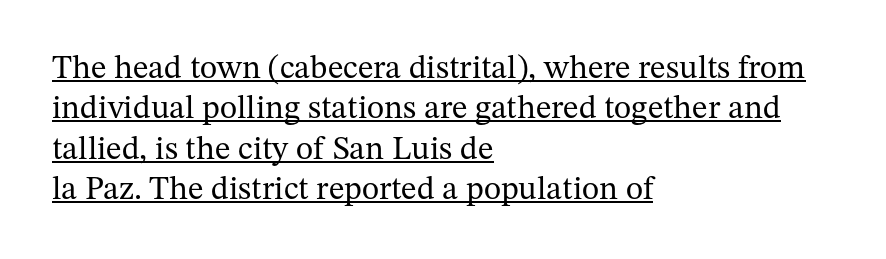
{"serif": "yes", "italic": "no", "bold": "no", "weight": "regular", "width": "normal", "stroke_contrast": "medium", "x_height": "medium", "monospaced": "no", "underline": "yes", "align": "left", "line_spacing_ratio": 1.22, "letter_spacing": "normal", "letter_spacing_em": 0.0, "glyph_px": 33}
